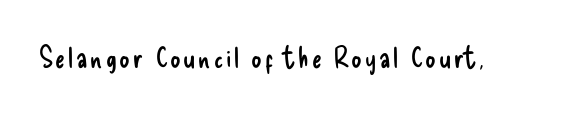
The image shows 29 px regular-weight, condensed sans-serif type, upright; set not underlined; low stroke contrast and a small x-height.
